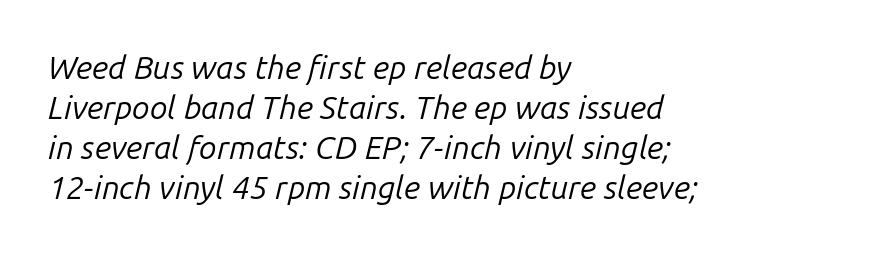
{"italic": "yes", "lean": "right", "slant_degrees": 14, "bold": "no", "weight": "regular", "width": "normal", "stroke_contrast": "low", "x_height": "medium", "monospaced": "no", "underline": "no", "align": "left", "line_spacing": "normal", "line_spacing_ratio": 1.25, "letter_spacing": "normal", "letter_spacing_em": 0.0, "glyph_px": 32}
